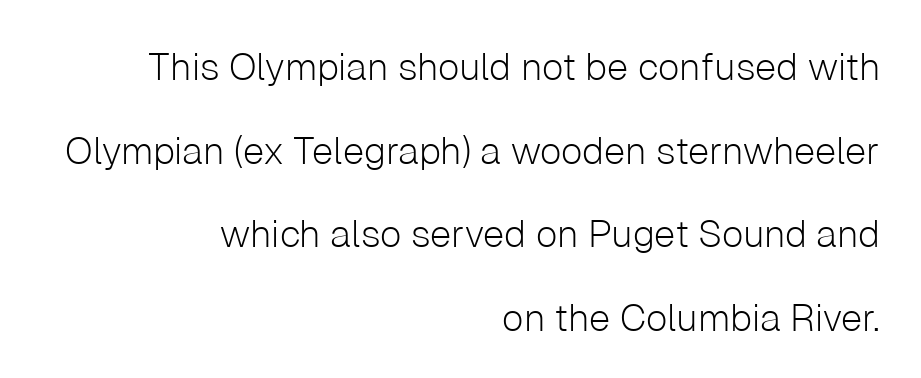
Q: Is the text bold? A: No.
Q: Is the text italic (slanted)? A: No, it is upright.
Q: Is the typeface a serif or a sans-serif typeface? A: Sans-serif.
Q: Is the text underlined? A: No.
Q: How is the paragraph aligned? A: Right-aligned.
Q: Is the spacing between letters normal or unusually wide? A: Normal.
Q: Is the spacing between lines tight, normal or loose? A: Loose.
Q: Width (condensed, normal, or wide)? A: Normal.
Q: Stroke contrast? A: Low.
Q: x-height? A: Medium.
Q: Monospaced? A: No.
